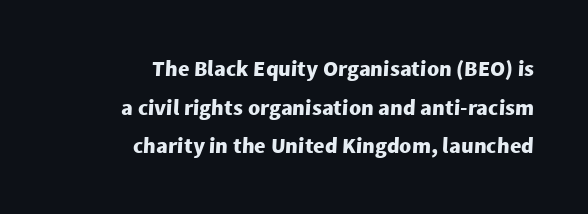
{"bold": "yes", "underline": "no", "align": "right", "line_spacing_ratio": 1.76, "letter_spacing": "normal", "letter_spacing_em": 0.0, "glyph_px": 22}
